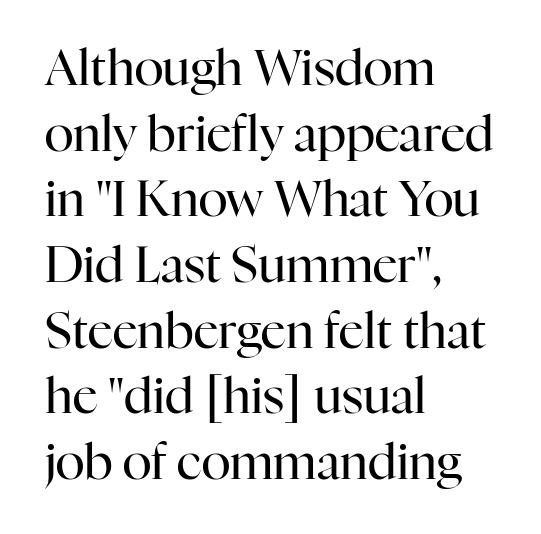
Q: Is the text bold? A: No.
Q: Is the text italic (slanted)? A: No, it is upright.
Q: Is the typeface a serif or a sans-serif typeface? A: Serif.
Q: Is the text underlined? A: No.
Q: How is the paragraph aligned? A: Left-aligned.
Q: Is the spacing between letters normal or unusually wide? A: Normal.
Q: Is the spacing between lines tight, normal or loose? A: Normal.
Q: Width (condensed, normal, or wide)? A: Normal.
Q: Stroke contrast? A: High.
Q: x-height? A: Medium.
Q: Monospaced? A: No.
